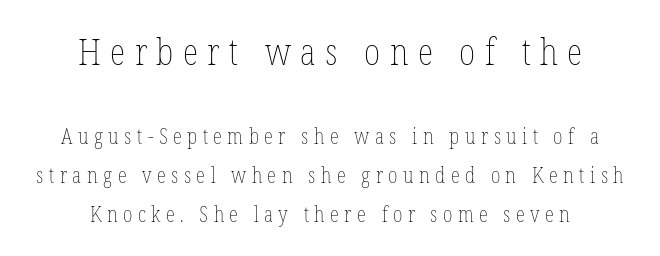
{"italic": "no", "bold": "no", "weight": "thin", "width": "condensed", "stroke_contrast": "low", "x_height": "medium", "monospaced": "no", "underline": "no", "align": "center", "line_spacing_ratio": 1.85, "letter_spacing": "wide", "letter_spacing_em": 0.26, "larger_block": "first", "size_ratio": 1.71, "glyph_px": 36}
